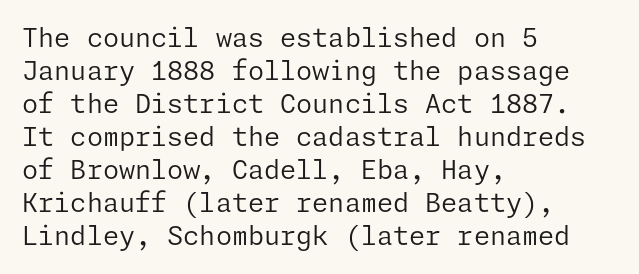
When letters stand straight like this, we call the style roman or upright. These lines sit exactly where default settings would place them. Students, note that the glyphs here touch the page at normal intervals. The passage shown is not bold in any degree. In CSS terms this would be text-align: left. Underlining? Definitely not there.
